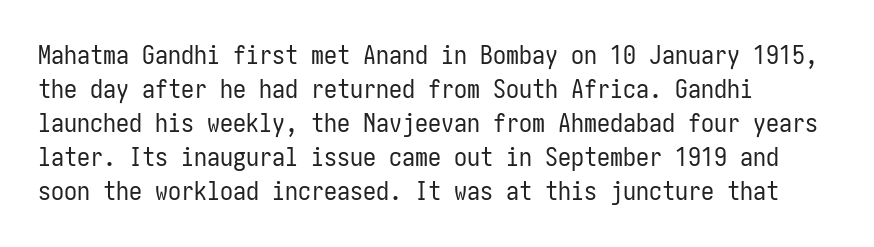
Descenders are the only things crossing below the line. All the whitespace from short lines collects on the right. Characters remain perfectly vertical along every line. The letters sit at their default tracking, neither squeezed nor spread.
